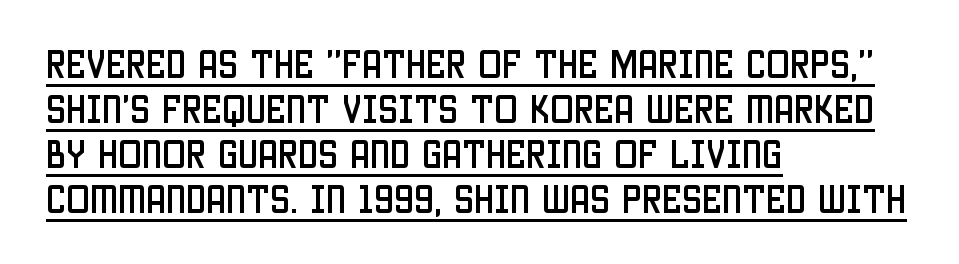
The type family on display is of the sans-serif kind. Here the designer chose a conventional face with non-uniform glyph widths. Style check: upright. Characters follow at the spacing the type designer built in. The rows are spaced the way most documents space them. Caption: multi-line text, flush left, ragged right.
